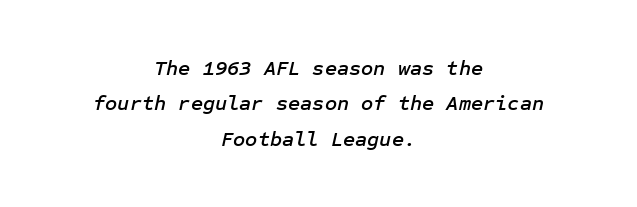
This sample uses plain, unmodified letter spacing. The letters are slanted; this is an italic face. In CSS terms this would be text-align: center. Leading matches the norm, producing a regular column. The zone under the glyphs is completely vacant.
